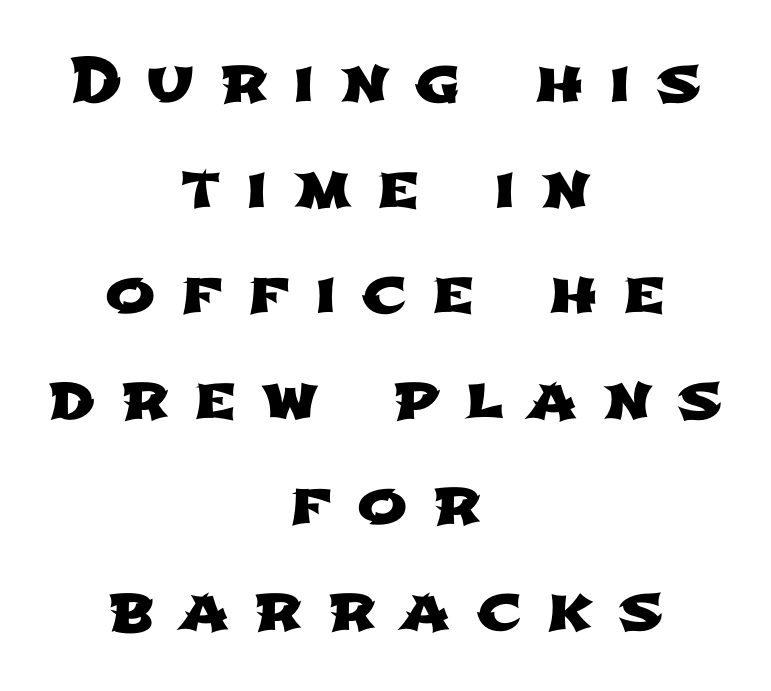
The image shows 60 px wide sans-serif type; set centered, line spacing 1.76x, unusually wide letter spacing (+0.42 em), not underlined; low stroke contrast and a medium x-height.
